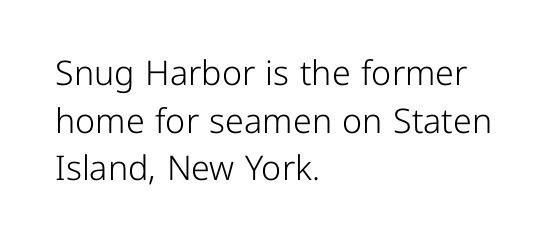
Q: Is the text bold? A: No.
Q: Is the text italic (slanted)? A: No, it is upright.
Q: Is the typeface a serif or a sans-serif typeface? A: Sans-serif.
Q: Is the text underlined? A: No.
Q: How is the paragraph aligned? A: Left-aligned.
Q: Is the spacing between letters normal or unusually wide? A: Normal.
Q: Is the spacing between lines tight, normal or loose? A: Normal.
Q: Width (condensed, normal, or wide)? A: Normal.
Q: Stroke contrast? A: Low.
Q: x-height? A: Medium.
Q: Monospaced? A: No.
